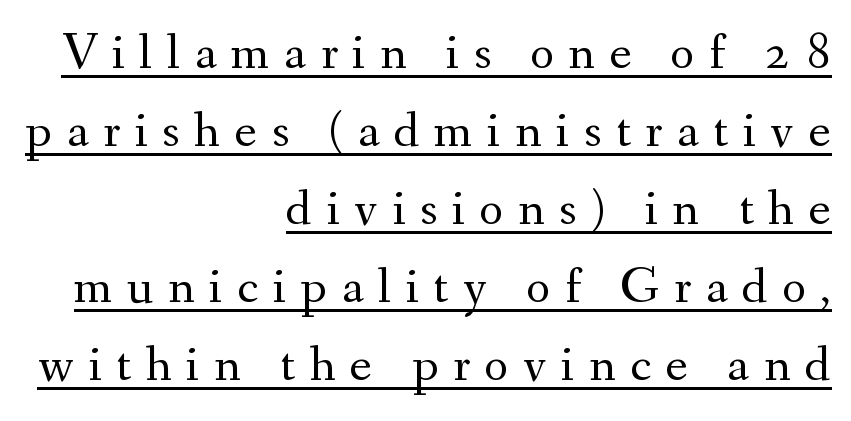
The letters stand straight up with perfectly vertical stems. A quiet, ordinary-to-light weight characterises the typeface. The rendering uses the underline text-decoration. Each new line begins a customary step beneath the previous one. A serif font was chosen for this passage.
